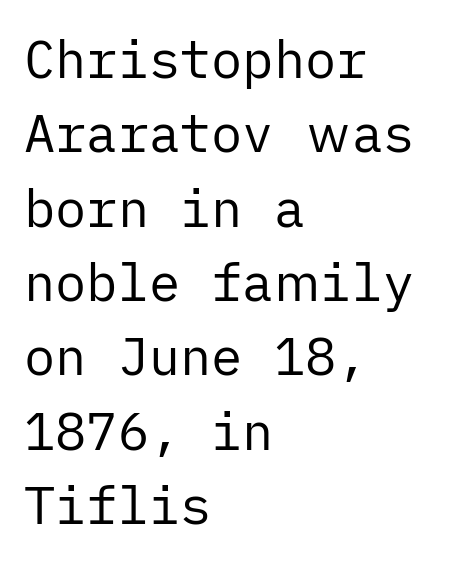
Vertical stems look standard width or narrower in stroke. It's the straight-up-and-down kind of type. Is this a sans? Yes — the strokes have no serifs. Underline: absent.
